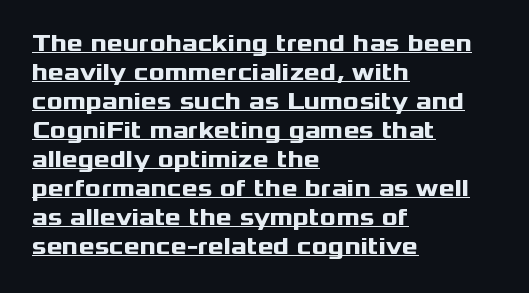
Q: Is the text bold? A: Yes.
Q: Is the text italic (slanted)? A: No, it is upright.
Q: Is the text underlined? A: Yes.
Q: How is the paragraph aligned? A: Left-aligned.
Q: Is the spacing between letters normal or unusually wide? A: Normal.
